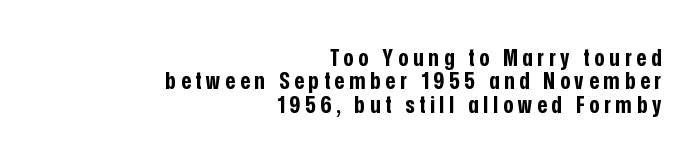
Q: Is the text bold? A: Yes.
Q: Is the text italic (slanted)? A: No, it is upright.
Q: Is the text underlined? A: No.
Q: How is the paragraph aligned? A: Right-aligned.
Q: Is the spacing between letters normal or unusually wide? A: Unusually wide.
Q: Is the spacing between lines tight, normal or loose? A: Tight.
